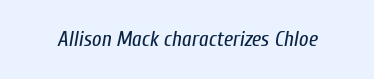
Q: Is the text bold? A: No.
Q: Is the text italic (slanted)? A: Yes, it leans right by about 10 degrees.
Q: Is the text underlined? A: No.
Q: Is the spacing between letters normal or unusually wide? A: Normal.
